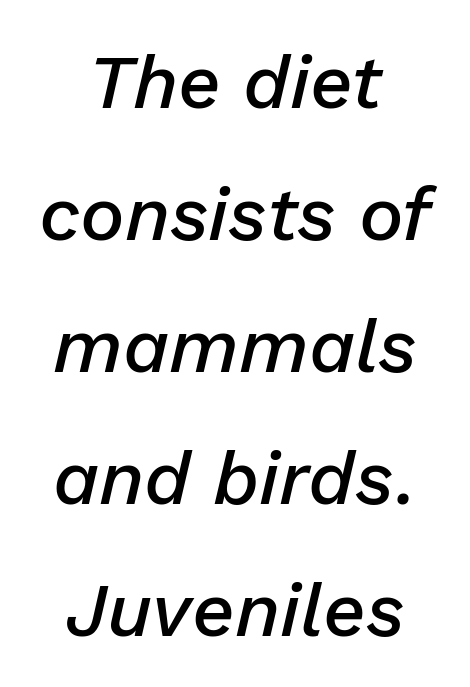
{"italic": "yes", "lean": "right", "slant_degrees": 13, "bold": "semi", "weight": "semibold", "width": "normal", "stroke_contrast": "low", "x_height": "medium", "monospaced": "no", "underline": "no", "align": "center", "line_spacing_ratio": 1.76, "letter_spacing": "normal", "letter_spacing_em": 0.0, "glyph_px": 75}
